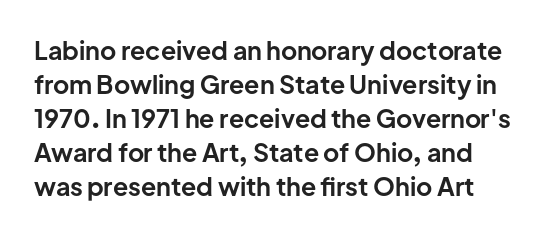
{"italic": "no", "bold": "yes", "underline": "no", "line_spacing": "normal", "line_spacing_ratio": 1.36, "letter_spacing": "normal", "letter_spacing_em": 0.0, "glyph_px": 25}
